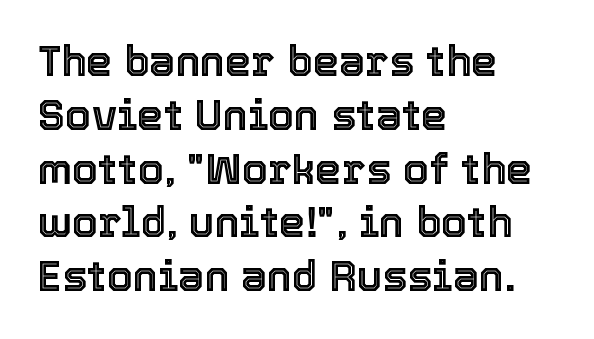
The image shows 42 px text type, upright; set left-aligned, normal line spacing (1.28x), normal letter spacing, not underlined; a medium x-height.
